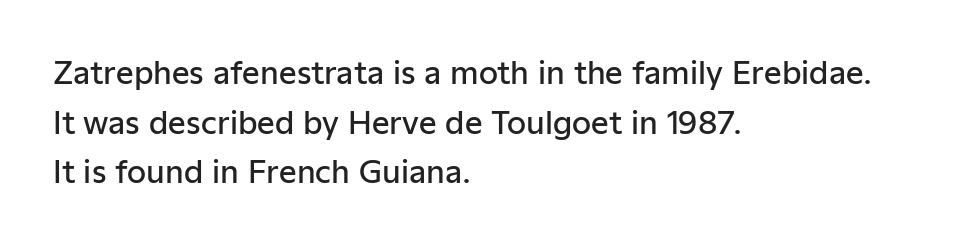
{"serif": "no", "italic": "no", "bold": "semi", "weight": "semibold", "width": "normal", "stroke_contrast": "low", "x_height": "medium", "monospaced": "no", "underline": "no", "align": "left", "line_spacing": "normal", "line_spacing_ratio": 1.6, "letter_spacing": "normal", "letter_spacing_em": 0.0, "glyph_px": 31}
